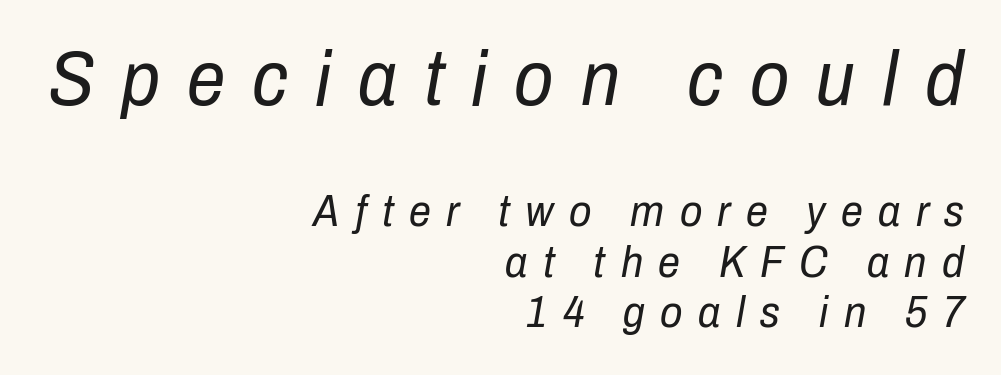
Q: Is the text bold? A: No.
Q: Is the text italic (slanted)? A: Yes, it leans right by about 10 degrees.
Q: Is the text underlined? A: No.
Q: How is the paragraph aligned? A: Right-aligned.
Q: Is the spacing between letters normal or unusually wide? A: Unusually wide.
Q: Is the spacing between lines tight, normal or loose? A: Tight.
Q: Which block of text is set in a larger size, the first (top) or the second (bottom)? A: The first (top) one.
Q: Width (condensed, normal, or wide)? A: Condensed.
Q: Stroke contrast? A: Low.
Q: x-height? A: Medium.
Q: Monospaced? A: No.
